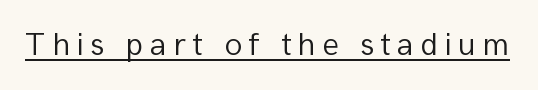
Regarding serifs, this sample does without them. Vertical stems look standard width or narrower in stroke. Proportional: the letters do not fall into vertical columns. Glance below the letters and you will spot a drawn line. Every stem runs plumb, perpendicular to the baseline.
